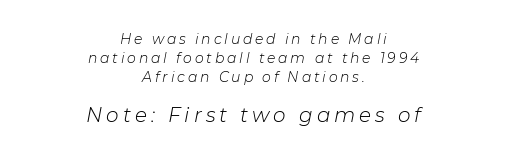
Q: Is the text bold? A: No.
Q: Is the text italic (slanted)? A: Yes, it leans right by about 11 degrees.
Q: Is the text underlined? A: No.
Q: How is the paragraph aligned? A: Centered.
Q: Is the spacing between letters normal or unusually wide? A: Unusually wide.
Q: Is the spacing between lines tight, normal or loose? A: Normal.
Q: Which block of text is set in a larger size, the first (top) or the second (bottom)? A: The second (bottom) one.
